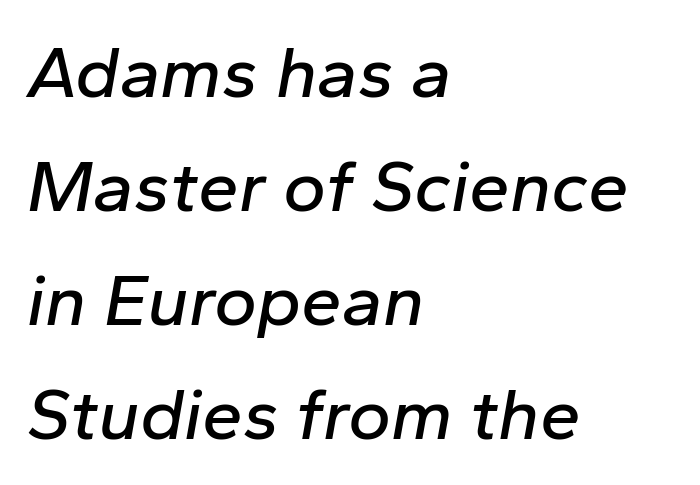
Rendered with sloped, italic letterforms. The tracking reads as untouched default to a designer's eye. These lines are set flush left with a ragged right edge. Is this a fixed-width face? No — the glyphs have proportional, varying widths.
